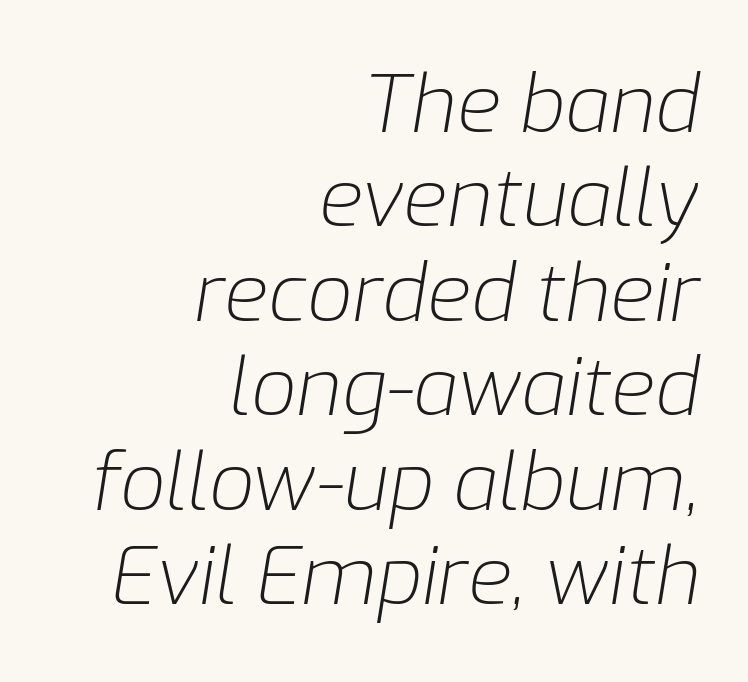
Q: Is the text bold? A: No.
Q: Is the text italic (slanted)? A: Yes, it leans right by about 9 degrees.
Q: Is the text underlined? A: No.
Q: How is the paragraph aligned? A: Right-aligned.
Q: Is the spacing between letters normal or unusually wide? A: Normal.
Q: Width (condensed, normal, or wide)? A: Normal.
Q: Stroke contrast? A: Low.
Q: x-height? A: Medium.
Q: Monospaced? A: No.
